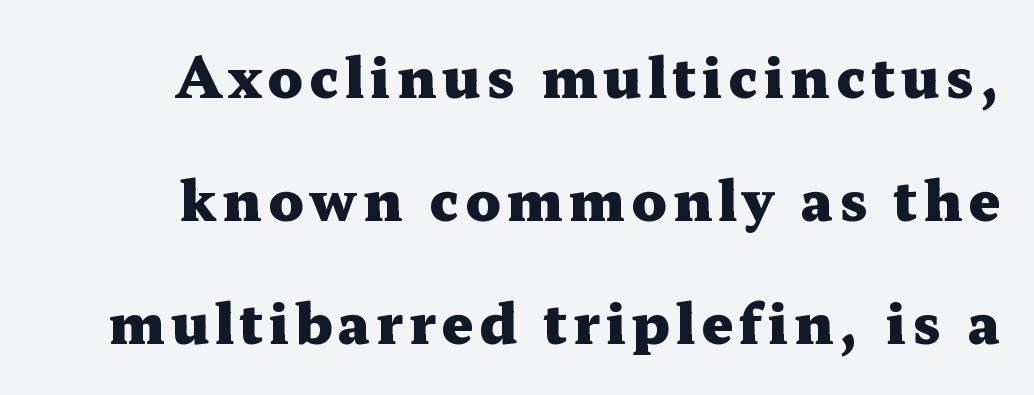
{"serif": "yes", "italic": "no", "bold": "yes", "weight": "heavy", "width": "wide", "stroke_contrast": "medium", "x_height": "medium", "monospaced": "no", "underline": "no", "line_spacing": "loose", "line_spacing_ratio": 2.24, "glyph_px": 55}
